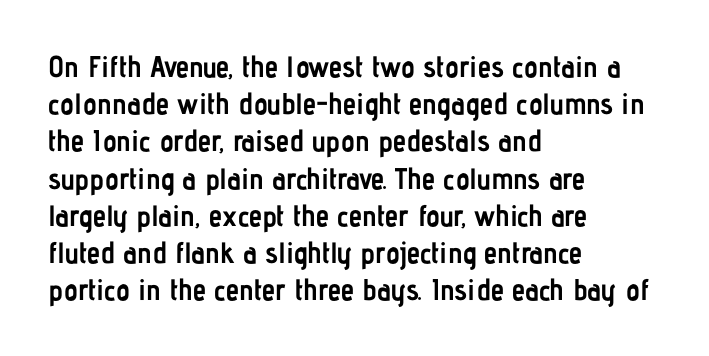
The image shows 30 px semibold, condensed sans-serif type, upright; set left-aligned, line spacing 1.24x, normal letter spacing, not underlined; low stroke contrast and a medium x-height.
